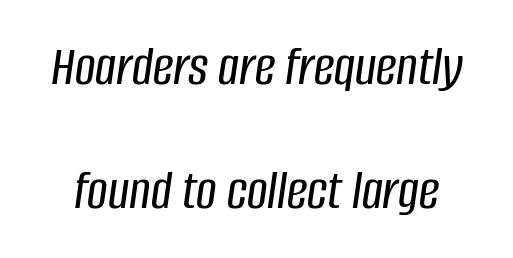
Glance below the letters and you will spot only blank space. Character widths vary here, with narrow letters taking less room than wide ones. A great deal of white space separates one row of letters from the next. Default kerning and tracking; the words read as compact shapes. Tall strokes in this sample are angled rather than plumb.
